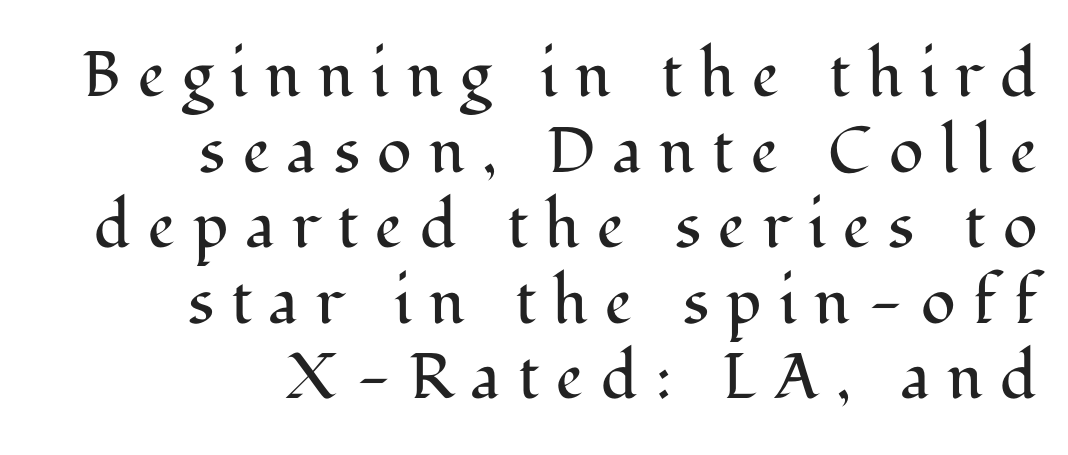
Q: Is the text bold? A: No.
Q: Is the text italic (slanted)? A: No, it is upright.
Q: Is the typeface a serif or a sans-serif typeface? A: Serif.
Q: Is the text underlined? A: No.
Q: How is the paragraph aligned? A: Right-aligned.
Q: Is the spacing between letters normal or unusually wide? A: Unusually wide.
Q: Width (condensed, normal, or wide)? A: Normal.
Q: Stroke contrast? A: Medium.
Q: x-height? A: Medium.
Q: Monospaced? A: No.
